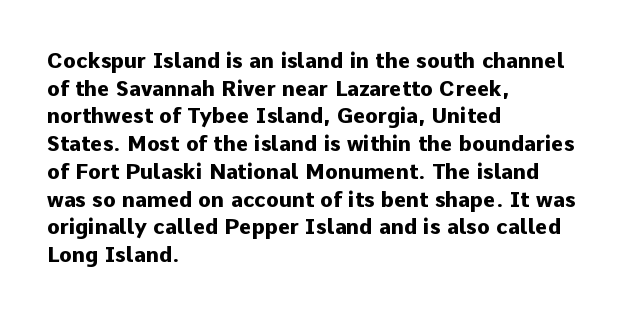
It's the straight-up-and-down kind of type. The words here are not underlined. Summary of vertical rhythm: regular, with standard interline spacing. Alignment: flush left. The rendering keeps characters at their native spacing.
